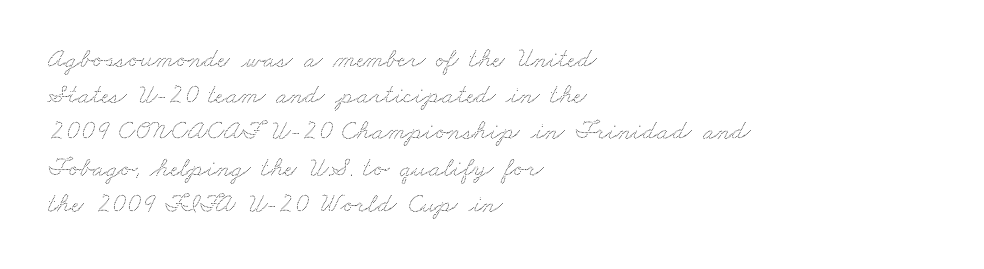
The image shows 27 px text type; set left-aligned, normal line spacing (1.34x), normal letter spacing, not underlined.
